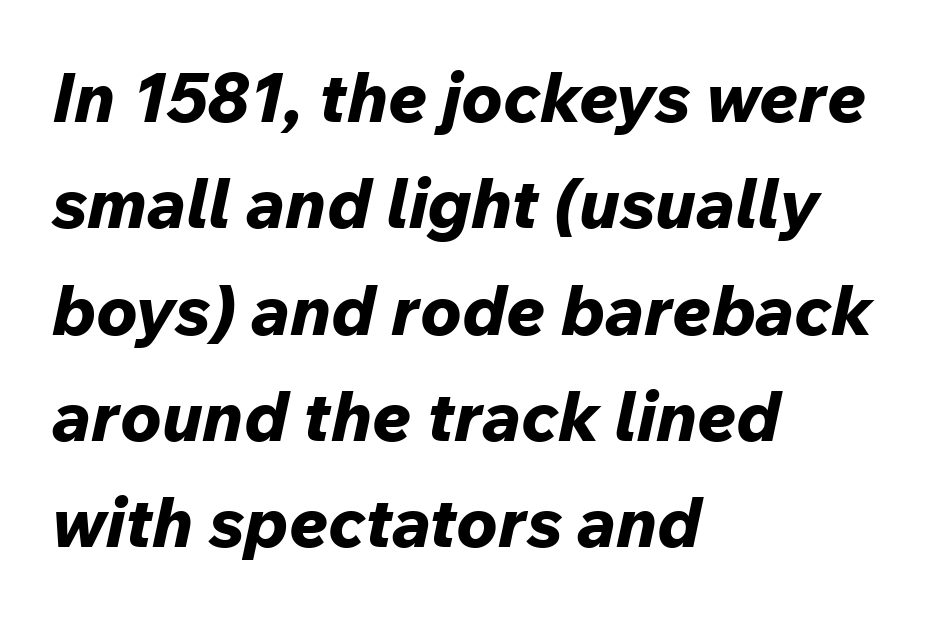
Q: Is the text bold? A: Yes.
Q: Is the text italic (slanted)? A: Yes, it leans right by about 12 degrees.
Q: Is the text underlined? A: No.
Q: How is the paragraph aligned? A: Left-aligned.
Q: Is the spacing between letters normal or unusually wide? A: Normal.
Q: Is the spacing between lines tight, normal or loose? A: Normal.
Q: Width (condensed, normal, or wide)? A: Normal.
Q: Stroke contrast? A: Low.
Q: x-height? A: Medium.
Q: Monospaced? A: No.
